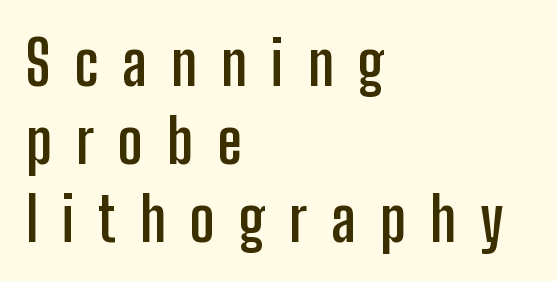
Q: Is the text bold? A: Yes.
Q: Is the text italic (slanted)? A: No, it is upright.
Q: Is the typeface a serif or a sans-serif typeface? A: Sans-serif.
Q: Is the text underlined? A: No.
Q: How is the paragraph aligned? A: Left-aligned.
Q: Is the spacing between letters normal or unusually wide? A: Unusually wide.
Q: Is the spacing between lines tight, normal or loose? A: Normal.
Q: Width (condensed, normal, or wide)? A: Condensed.
Q: Stroke contrast? A: Low.
Q: x-height? A: Medium.
Q: Monospaced? A: No.
